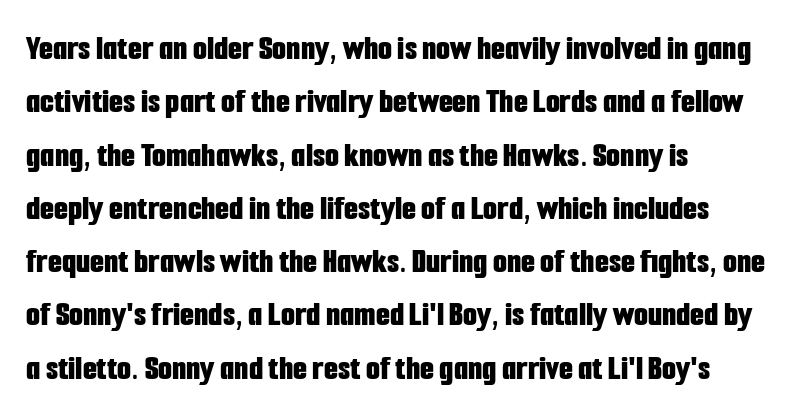
The image shows 36 px bold, condensed sans-serif type, upright; set left-aligned, normal line spacing (1.48x), normal letter spacing, not underlined; low stroke contrast and a medium x-height.
